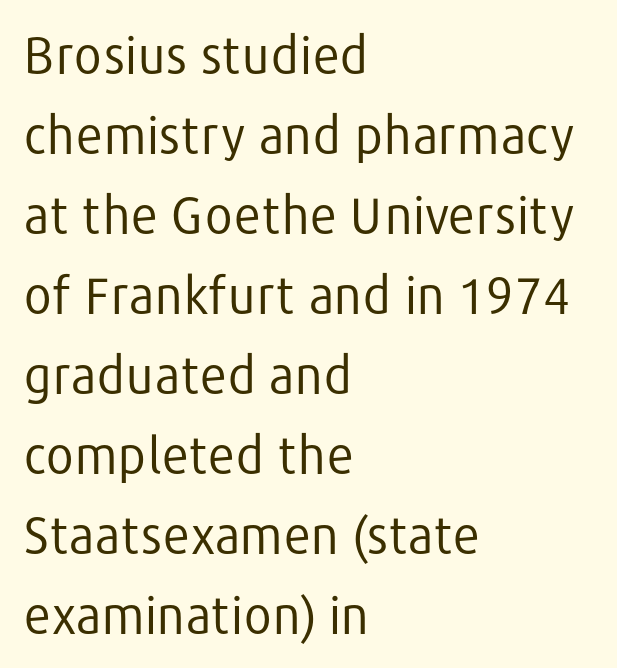
{"serif": "no", "italic": "no", "bold": "no", "weight": "regular", "width": "normal", "stroke_contrast": "low", "x_height": "medium", "monospaced": "no", "underline": "no", "align": "left", "line_spacing": "normal", "line_spacing_ratio": 1.6, "letter_spacing": "normal", "letter_spacing_em": 0.0, "glyph_px": 50}
